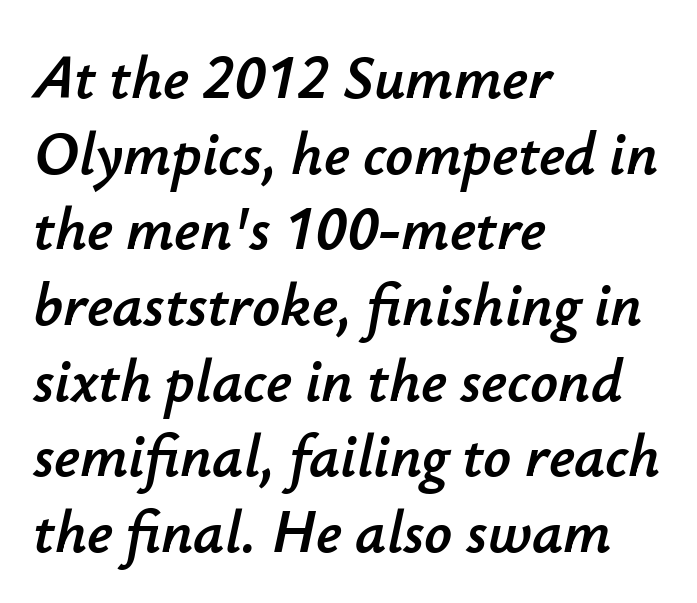
Q: Is the text italic (slanted)? A: Yes, it leans right by about 12 degrees.
Q: Is the text underlined? A: No.
Q: How is the paragraph aligned? A: Left-aligned.
Q: Is the spacing between letters normal or unusually wide? A: Normal.
Q: Width (condensed, normal, or wide)? A: Normal.
Q: Stroke contrast? A: Low.
Q: x-height? A: Small.
Q: Monospaced? A: No.
